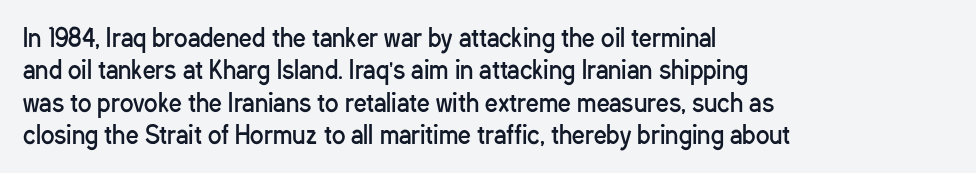
{"italic": "no", "bold": "no", "underline": "no", "align": "left", "line_spacing": "normal", "line_spacing_ratio": 1.3, "letter_spacing": "normal", "letter_spacing_em": 0.0, "glyph_px": 25}
